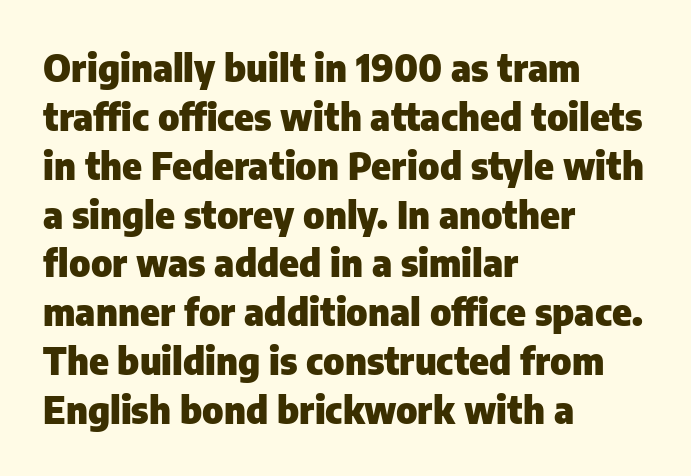
A clean baseline with only descenders dipping below it. The type is set solid horizontally, with unmodified tracking. The lines sit at an ordinary, default distance from one another. As a designer I'd log this as weight 700, bold. Each letter keeps its own natural width here, so spacing adapts to shape. The specimen reads as upright at a glance.
